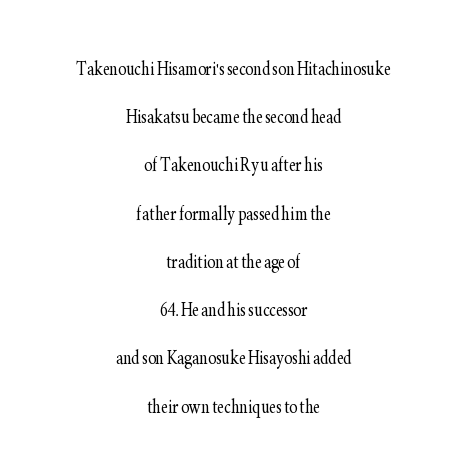
Q: Is the text bold? A: No.
Q: Is the text italic (slanted)? A: No, it is upright.
Q: Is the text underlined? A: No.
Q: How is the paragraph aligned? A: Centered.
Q: Is the spacing between letters normal or unusually wide? A: Normal.
Q: Is the spacing between lines tight, normal or loose? A: Loose.
